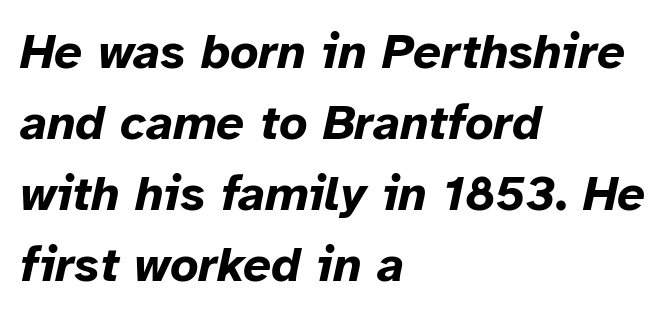
Q: Is the text bold? A: Yes.
Q: Is the text italic (slanted)? A: Yes, it leans right by about 12 degrees.
Q: Is the text underlined? A: No.
Q: How is the paragraph aligned? A: Left-aligned.
Q: Is the spacing between letters normal or unusually wide? A: Normal.
Q: Is the spacing between lines tight, normal or loose? A: Normal.
Q: Width (condensed, normal, or wide)? A: Normal.
Q: Stroke contrast? A: Low.
Q: x-height? A: Medium.
Q: Monospaced? A: No.
